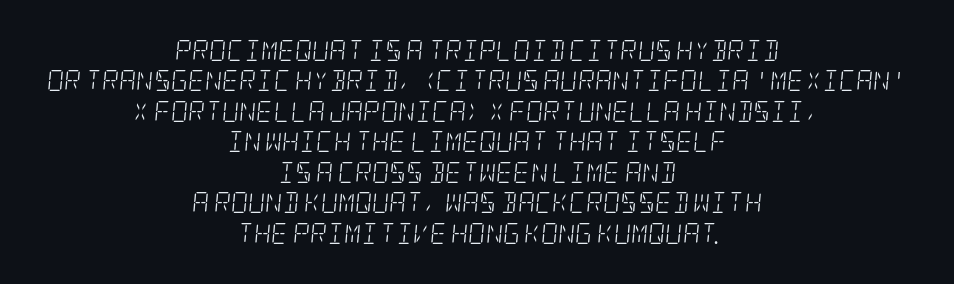
In terms of posture, this sample is oblique. You could call the tracking neutral — neither tight nor loose. Is the block centered? Yes — each line is placed symmetrically about the middle. The strokes are not fattened; the text isn't bold. A clean baseline with only descenders dipping below it. In terms of leading, this rendering sits right in the middle.
